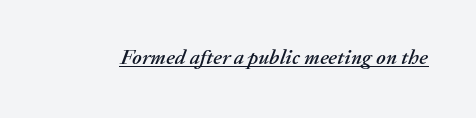
Here the glyphs are tracked normally, forming tight word shapes. Slant detected: the letters are inclined. Honestly, the underline is the first thing you notice here.
